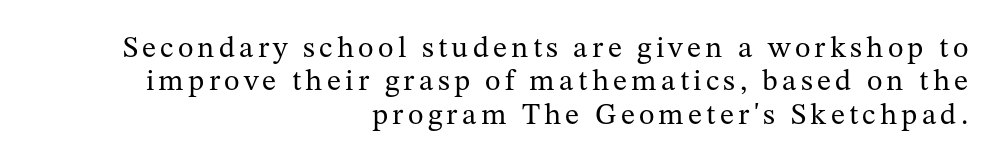
Q: Is the text bold? A: No.
Q: Is the text italic (slanted)? A: No, it is upright.
Q: Is the typeface a serif or a sans-serif typeface? A: Serif.
Q: Is the text underlined? A: No.
Q: How is the paragraph aligned? A: Right-aligned.
Q: Is the spacing between lines tight, normal or loose? A: Tight.
Q: Width (condensed, normal, or wide)? A: Normal.
Q: Stroke contrast? A: Medium.
Q: x-height? A: Medium.
Q: Monospaced? A: No.
